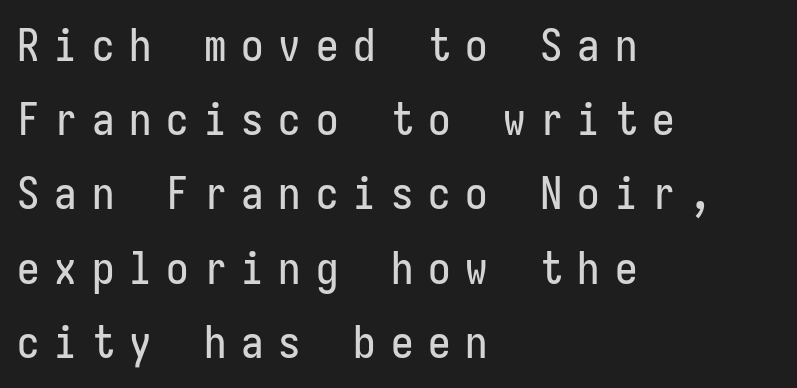
Q: Is the text italic (slanted)? A: No, it is upright.
Q: Is the typeface a serif or a sans-serif typeface? A: Sans-serif.
Q: Is the text underlined? A: No.
Q: How is the paragraph aligned? A: Left-aligned.
Q: Is the spacing between letters normal or unusually wide? A: Unusually wide.
Q: Is the spacing between lines tight, normal or loose? A: Normal.
Q: Width (condensed, normal, or wide)? A: Condensed.
Q: Stroke contrast? A: Low.
Q: x-height? A: Medium.
